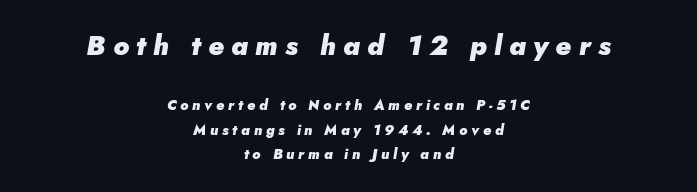
{"italic": "yes", "lean": "right", "slant_degrees": 5, "bold": "yes", "underline": "no", "align": "center", "line_spacing_ratio": 1.76, "letter_spacing": "wide", "letter_spacing_em": 0.27, "larger_block": "first", "size_ratio": 1.93, "glyph_px": 27}
